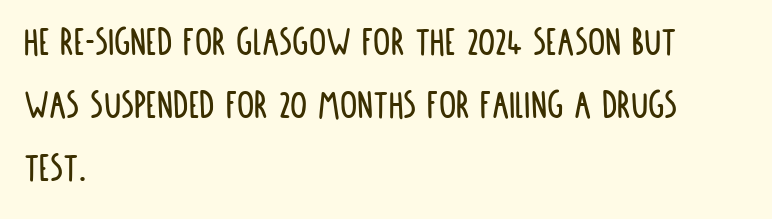
Nobody touched the tracking dial on this one. The gap between lines stays unmarked. One-word summary of the alignment: left. Character widths vary here, with narrow letters taking less room than wide ones. This is the regular roman posture of the typeface. The glyphs in this specimen are sans serif.
